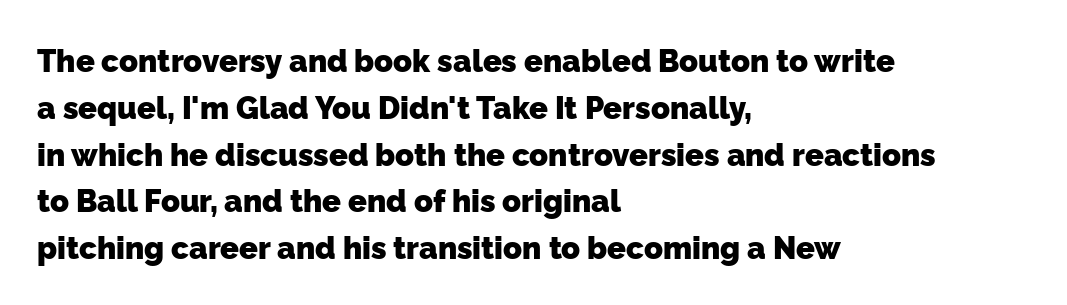
Q: Is the text bold? A: Yes.
Q: Is the typeface a serif or a sans-serif typeface? A: Sans-serif.
Q: Is the text underlined? A: No.
Q: How is the paragraph aligned? A: Left-aligned.
Q: Is the spacing between letters normal or unusually wide? A: Normal.
Q: Is the spacing between lines tight, normal or loose? A: Normal.
Q: Width (condensed, normal, or wide)? A: Normal.
Q: Stroke contrast? A: Low.
Q: x-height? A: Medium.
Q: Monospaced? A: No.
